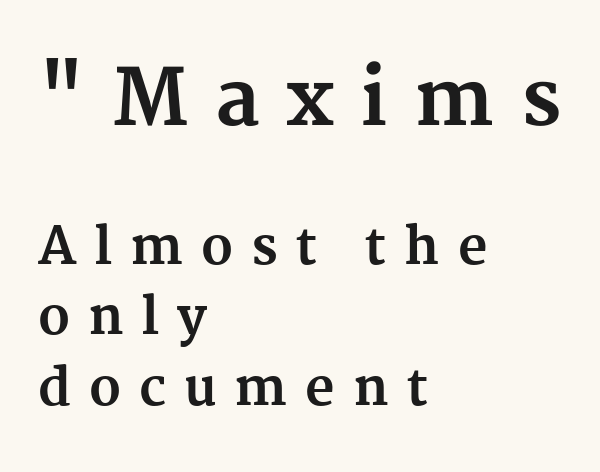
The image shows 77 px bold serif type, upright; set left-aligned, normal line spacing (1.38x), unusually wide letter spacing (+0.35 em), not underlined; the first (top) block is 1.51x larger; medium stroke contrast and a medium x-height.
